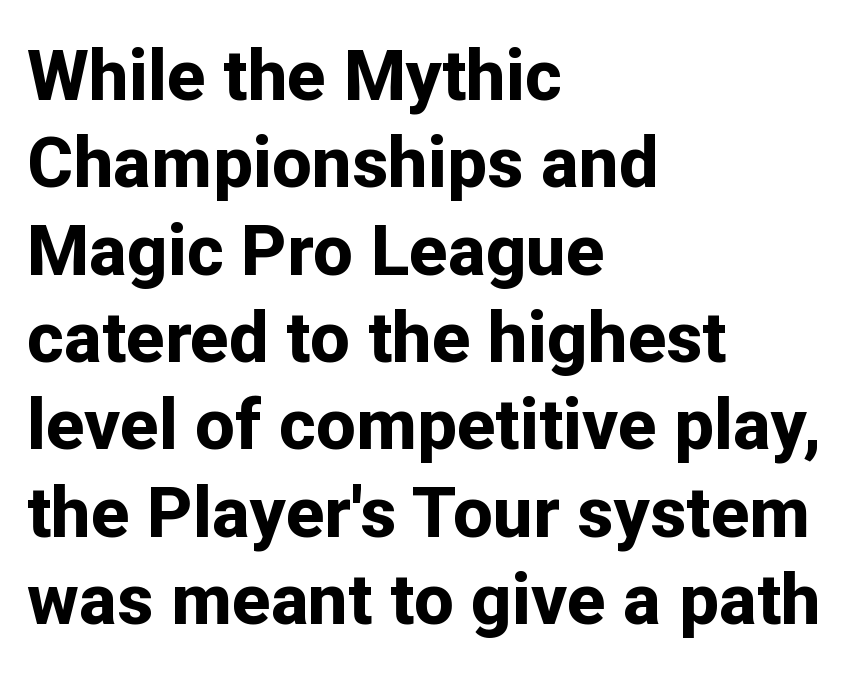
{"serif": "no", "italic": "no", "bold": "yes", "weight": "bold", "width": "normal", "stroke_contrast": "low", "x_height": "medium", "monospaced": "no", "underline": "no", "align": "left", "line_spacing_ratio": 1.23, "letter_spacing": "normal", "letter_spacing_em": 0.0, "glyph_px": 71}
